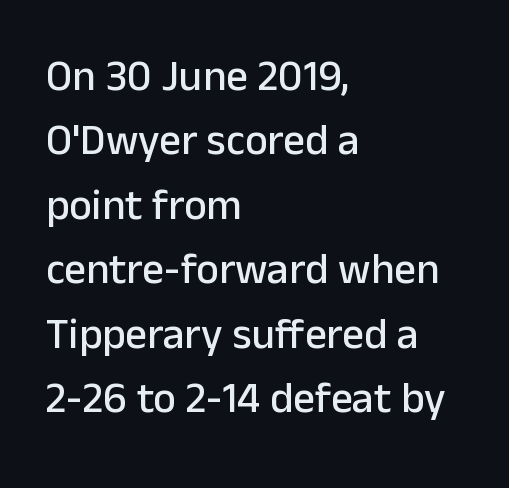
The image shows 43 px sans-serif type, upright; set left-aligned, normal line spacing (1.5x), normal letter spacing, not underlined; low stroke contrast and a medium x-height.
